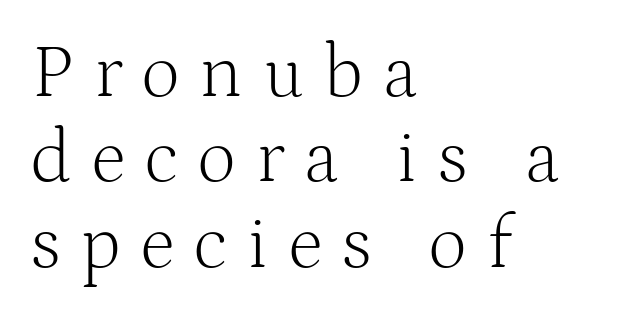
The image shows 75 px light serif type, upright; set left-aligned, tight line spacing (1.14x), unusually wide letter spacing (+0.27 em), not underlined; medium stroke contrast and a medium x-height.
